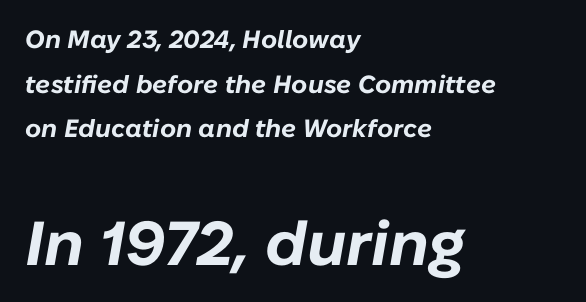
The image shows 62 px bold type, italic (leaning right); set left-aligned, line spacing 1.79x, normal letter spacing, not underlined; the second (bottom) block is 2.48x larger; low stroke contrast and a medium x-height.
